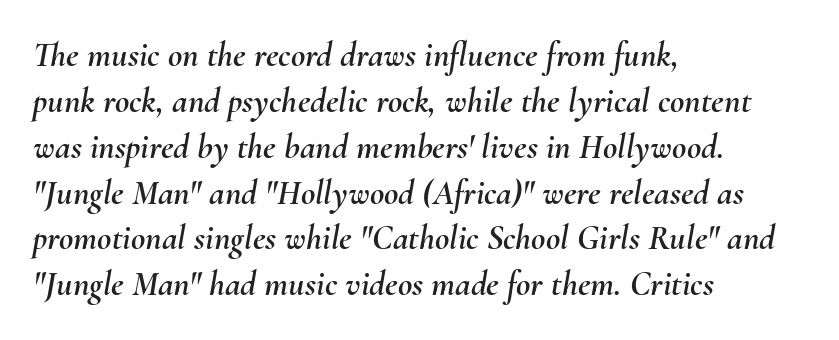
{"italic": "yes", "lean": "right", "slant_degrees": 10, "width": "normal", "stroke_contrast": "medium", "x_height": "small", "monospaced": "no", "underline": "no", "align": "left", "line_spacing": "normal", "line_spacing_ratio": 1.31, "letter_spacing": "normal", "letter_spacing_em": 0.0, "glyph_px": 35}
